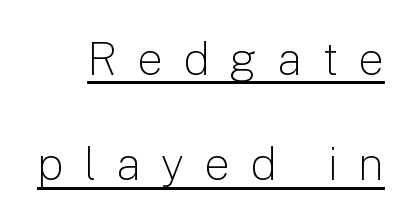
Q: Is the text bold? A: No.
Q: Is the text italic (slanted)? A: No, it is upright.
Q: Is the typeface a serif or a sans-serif typeface? A: Sans-serif.
Q: Is the text underlined? A: Yes.
Q: Is the spacing between letters normal or unusually wide? A: Unusually wide.
Q: Is the spacing between lines tight, normal or loose? A: Loose.
Q: Width (condensed, normal, or wide)? A: Normal.
Q: Stroke contrast? A: Low.
Q: x-height? A: Medium.
Q: Monospaced? A: No.
